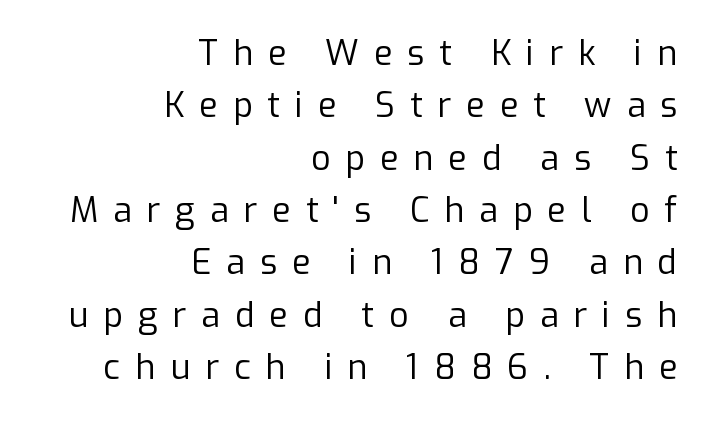
{"serif": "no", "italic": "no", "bold": "no", "weight": "regular", "width": "normal", "stroke_contrast": "low", "x_height": "medium", "monospaced": "no", "underline": "no", "align": "right", "line_spacing": "normal", "line_spacing_ratio": 1.54, "letter_spacing": "wide", "letter_spacing_em": 0.44, "glyph_px": 34}
